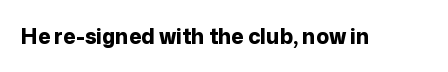
The image shows 21 px bold type, upright; set normal letter spacing, not underlined.
